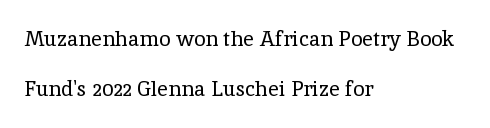
Short note: letters normally spaced. The line-height multiplier appears high, well above default. The typesetter chose a ragged-right arrangement here. Beneath every word, the page is bare. When letters stand straight like this, we call the style roman or upright. Stems here are at most as thick as an everyday book face.
